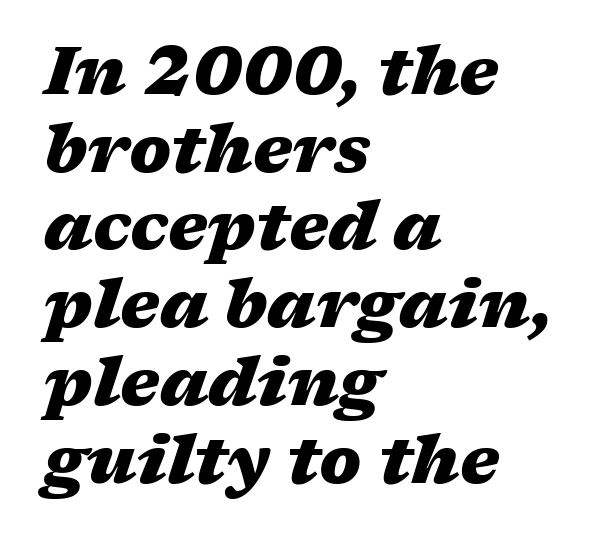
Characters follow at the spacing the type designer built in. Left-aligned paragraph, ragged on the right. Each glyph is drawn with heavy, bold strokes. The glyphs are unaccompanied by any horizontal stroke below them. The specimen reads as italic at a glance.
